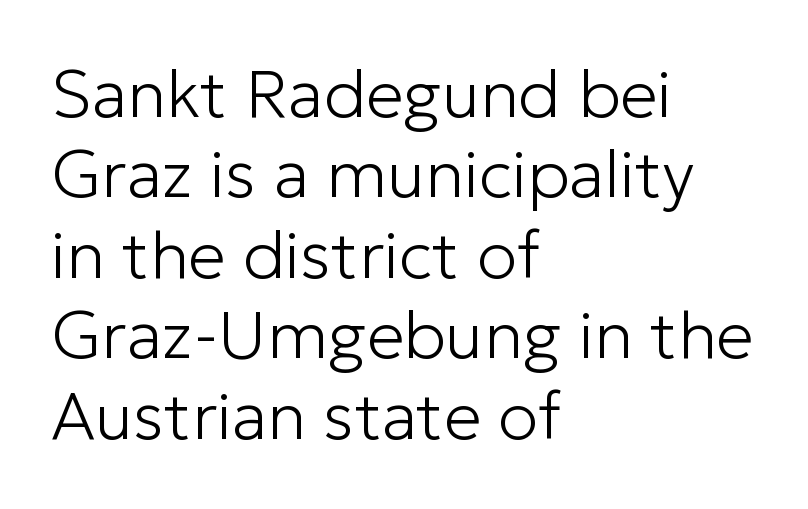
The image shows 67 px light sans-serif type, upright; set left-aligned, line spacing 1.2x, normal letter spacing, not underlined; low stroke contrast and a medium x-height.
